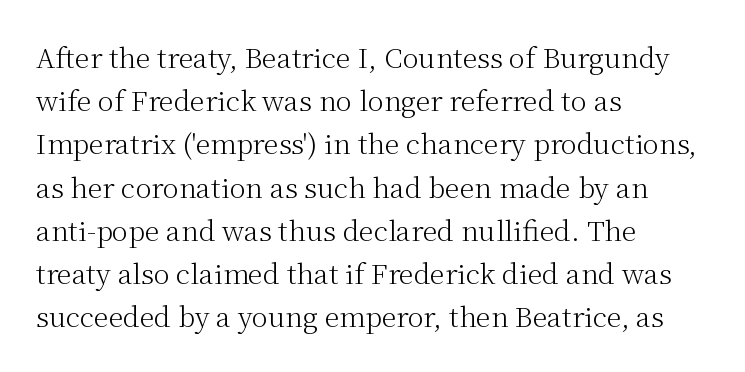
Posture: straight, roman, zero tilt. Notice how descenders clear the ascenders below comfortably — that's standard leading. Visually the block forms a straight wall on the left and a jagged coastline on the right. Descenders hang freely into open space. The type is set solid horizontally, with unmodified tracking. Heft: none added — not bold.
